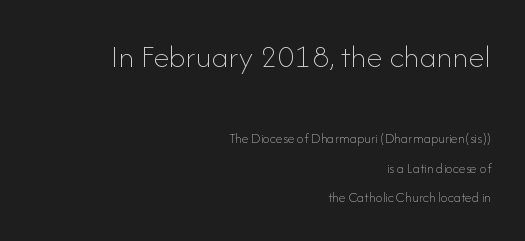
The image shows 33 px thin type, upright; set right-aligned, loose line spacing (2.09x), normal letter spacing, not underlined; the first (top) block is 2.36x larger; low stroke contrast and a small x-height.
